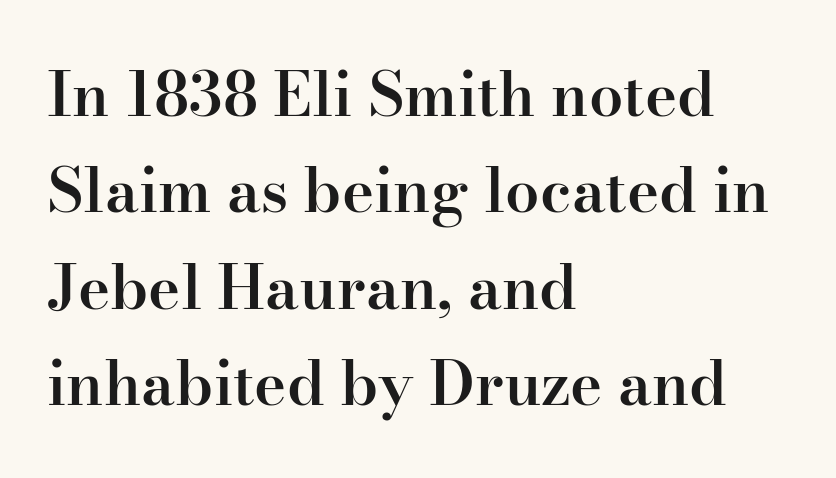
The string is rendered with underlining switched off. A typesetter would call this proportional, since set widths differ per character. This sample is left-justified, so line endings fall wherever the words run out. The designer went with a serif here, giving each stem small feet. Italic? Not at all — the glyphs are vertical. What's the leading like? Ordinary, nothing unusual.
